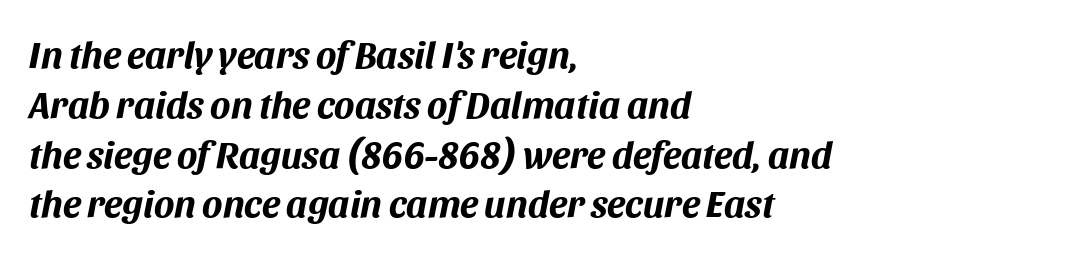
{"italic": "yes", "lean": "right", "slant_degrees": 11, "bold": "yes", "weight": "bold", "width": "normal", "stroke_contrast": "medium", "x_height": "large", "monospaced": "no", "underline": "no", "align": "left", "line_spacing": "normal", "line_spacing_ratio": 1.31, "letter_spacing": "normal", "letter_spacing_em": 0.0, "glyph_px": 38}
